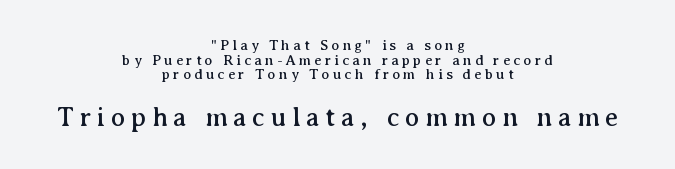
Q: Is the text italic (slanted)? A: No, it is upright.
Q: Is the text underlined? A: No.
Q: How is the paragraph aligned? A: Centered.
Q: Is the spacing between letters normal or unusually wide? A: Unusually wide.
Q: Is the spacing between lines tight, normal or loose? A: Tight.
Q: Which block of text is set in a larger size, the first (top) or the second (bottom)? A: The second (bottom) one.
